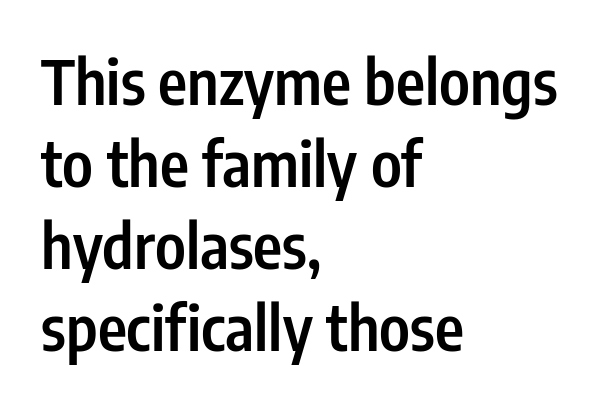
Do the characters align in a grid? No, the font is proportional. Tracking here is standard; glyphs follow each other at the usual distance. Each glyph is drawn with semibold strokes, heavier than normal yet not fully bold. Are there feet on the stems? There aren't — it's a sans. Every character sits straight up, as roman type does.
